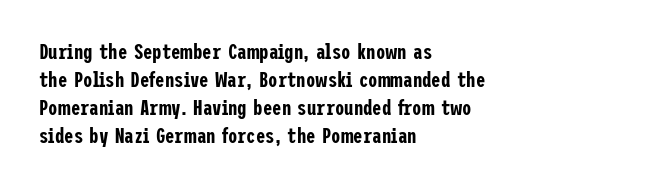
Q: Is the text italic (slanted)? A: No, it is upright.
Q: Is the text underlined? A: No.
Q: How is the paragraph aligned? A: Left-aligned.
Q: Is the spacing between letters normal or unusually wide? A: Normal.
Q: Is the spacing between lines tight, normal or loose? A: Normal.
